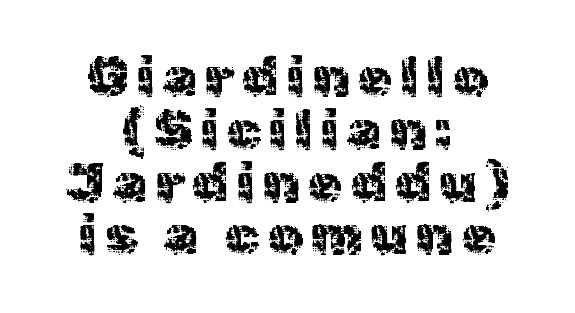
Quick note: interline space is minimal. These lines are rendered in a variable-pitch font. The glyphs in this specimen are sans serif. Just letters on the line, the space beneath them empty. The setting favours the middle, as headings and verse often do. This is the regular roman posture of the typeface.
